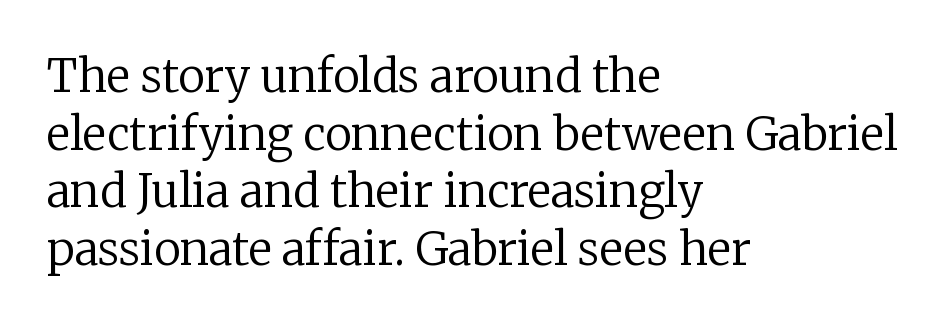
The image shows 45 px regular-weight serif type, upright; set left-aligned, normal line spacing (1.28x), normal letter spacing, not underlined; low stroke contrast and a medium x-height.
